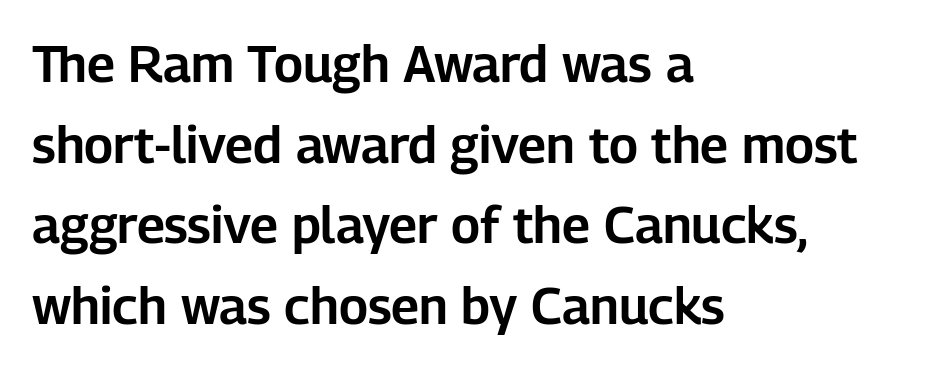
{"serif": "no", "italic": "no", "width": "normal", "stroke_contrast": "low", "x_height": "medium", "monospaced": "no", "underline": "no", "align": "left", "line_spacing": "normal", "line_spacing_ratio": 1.58, "letter_spacing": "normal", "letter_spacing_em": 0.0, "glyph_px": 51}
